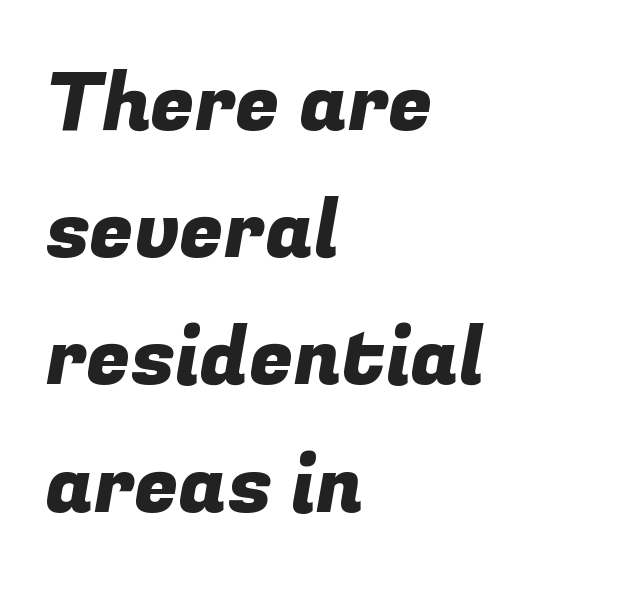
The foot of each line stays bare and open. Compared with typical body copy, the letter spacing here is the same. Regarding leading, the lines here are spaced in the standard way. The letters carry no serifs — their stems end cleanly without finishing strokes. Looks like regular typesetting: each glyph gets only the width it needs. The rag falls on the right side of this text block.
